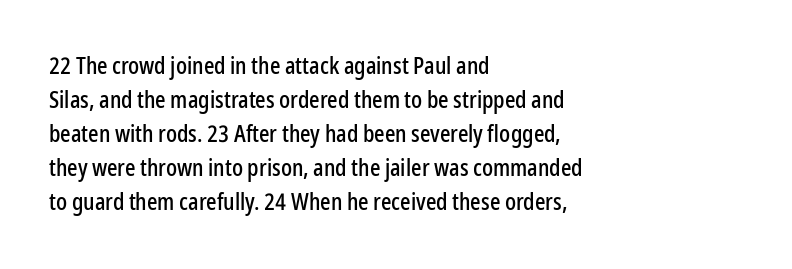
{"italic": "no", "underline": "no", "align": "left", "line_spacing": "normal", "line_spacing_ratio": 1.48, "letter_spacing": "normal", "letter_spacing_em": 0.0, "glyph_px": 23}
